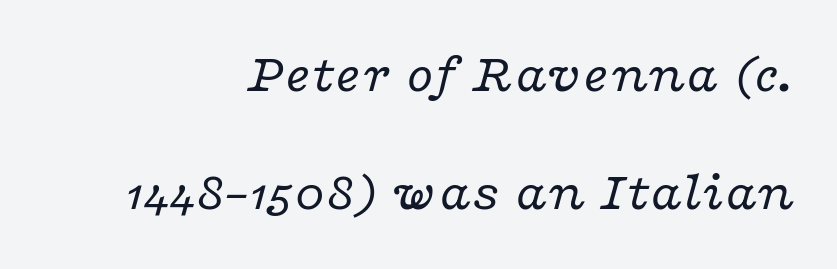
Q: Is the text bold? A: No.
Q: Is the text italic (slanted)? A: Yes, it leans right by about 16 degrees.
Q: Is the typeface a serif or a sans-serif typeface? A: Serif.
Q: Is the text underlined? A: No.
Q: How is the paragraph aligned? A: Right-aligned.
Q: Is the spacing between letters normal or unusually wide? A: Normal.
Q: Is the spacing between lines tight, normal or loose? A: Loose.
Q: Width (condensed, normal, or wide)? A: Wide.
Q: Stroke contrast? A: Low.
Q: x-height? A: Medium.
Q: Monospaced? A: No.
